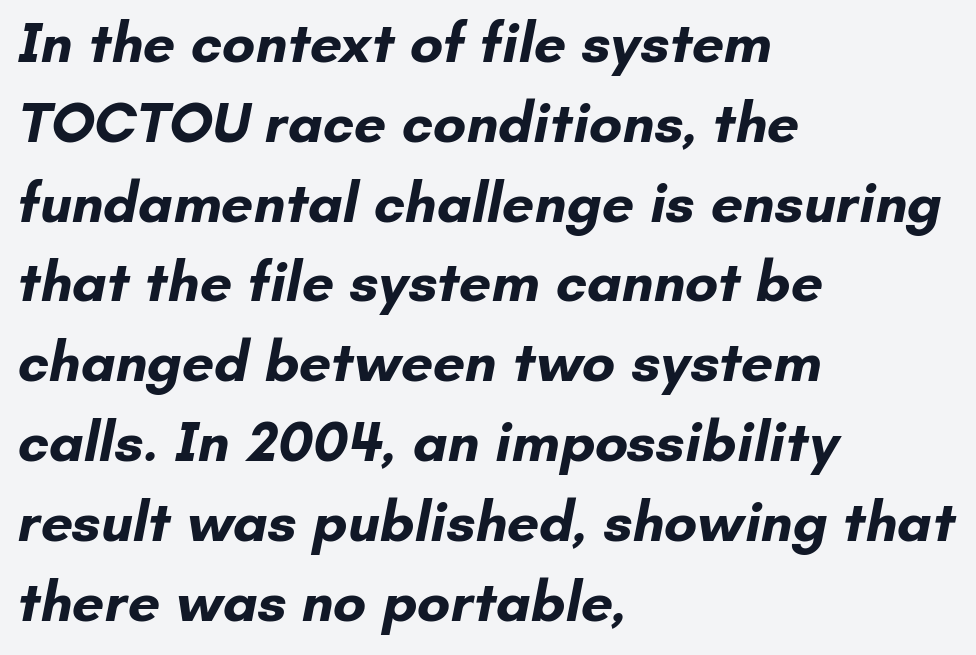
One glance says typical: line gaps are just what's usual. The compositor pushed each line to the left boundary. Look at the bottom of the vertical strokes: they stop flat, with no serifs. These lines are rendered in a variable-pitch font. The sample has been set heavy, in full bold. The type is set solid horizontally, with unmodified tracking.
